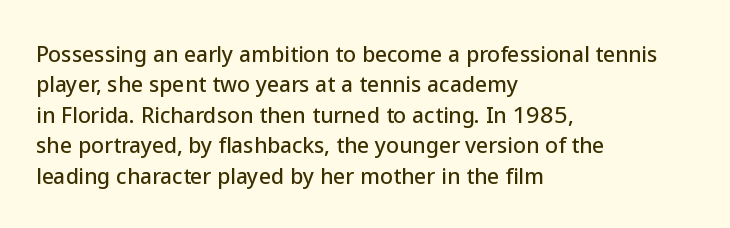
{"italic": "no", "underline": "no", "align": "left", "line_spacing": "normal", "line_spacing_ratio": 1.45, "letter_spacing": "normal", "letter_spacing_em": 0.0, "glyph_px": 21}
